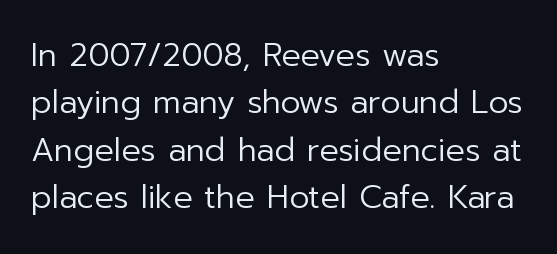
Typeset ragged right — the left edge is the straight one. Examine the stroke ends and you'll find no serifs. The strokes are not fattened; the text isn't bold. Descenders hang freely into open space. The lines sit at an ordinary, default distance from one another. The letters advance in unequal steps, a hallmark of proportional type.
